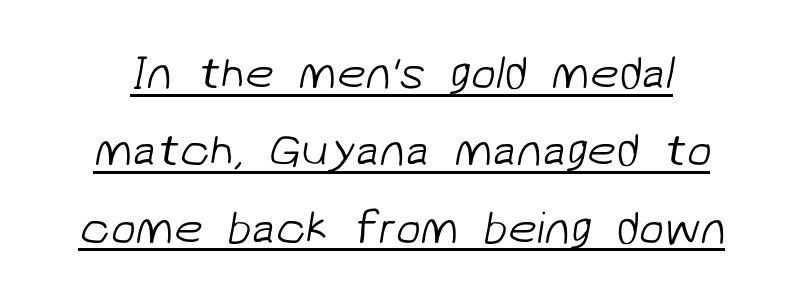
The image shows 46 px light sans-serif type; set normal line spacing (1.68x), normal letter spacing, underlined; low stroke contrast and a medium x-height.
